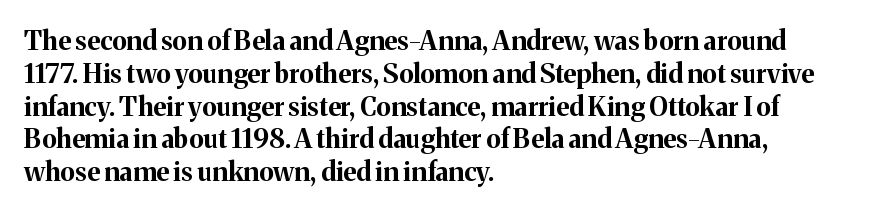
Q: Is the text bold? A: Yes.
Q: Is the text italic (slanted)? A: No, it is upright.
Q: Is the text underlined? A: No.
Q: How is the paragraph aligned? A: Left-aligned.
Q: Is the spacing between letters normal or unusually wide? A: Normal.
Q: Is the spacing between lines tight, normal or loose? A: Normal.
